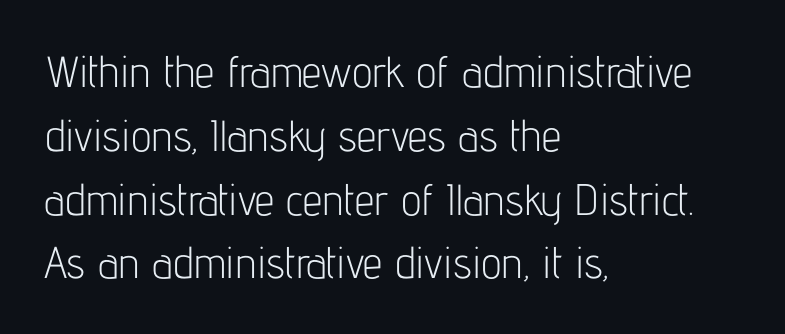
Q: Is the text bold? A: No.
Q: Is the text italic (slanted)? A: No, it is upright.
Q: Is the typeface a serif or a sans-serif typeface? A: Sans-serif.
Q: Is the text underlined? A: No.
Q: How is the paragraph aligned? A: Left-aligned.
Q: Is the spacing between letters normal or unusually wide? A: Normal.
Q: Is the spacing between lines tight, normal or loose? A: Normal.
Q: Width (condensed, normal, or wide)? A: Condensed.
Q: Stroke contrast? A: Low.
Q: x-height? A: Medium.
Q: Monospaced? A: No.
